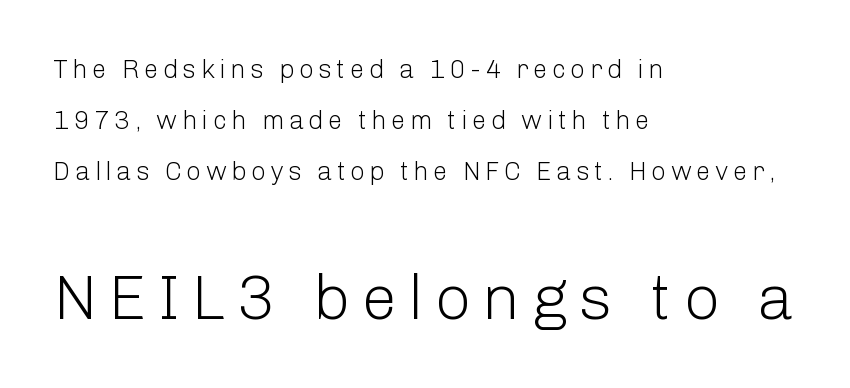
Q: Is the text bold? A: No.
Q: Is the text italic (slanted)? A: No, it is upright.
Q: Is the typeface a serif or a sans-serif typeface? A: Sans-serif.
Q: Is the text underlined? A: No.
Q: How is the paragraph aligned? A: Left-aligned.
Q: Is the spacing between lines tight, normal or loose? A: Loose.
Q: Which block of text is set in a larger size, the first (top) or the second (bottom)? A: The second (bottom) one.
Q: Width (condensed, normal, or wide)? A: Normal.
Q: Stroke contrast? A: Low.
Q: x-height? A: Medium.
Q: Monospaced? A: No.
